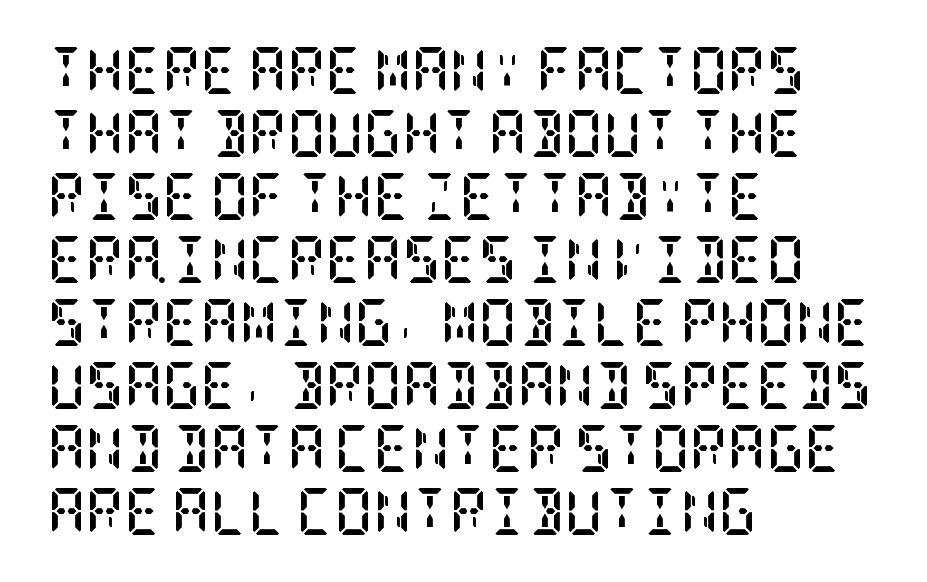
The text was rendered using a seriffed face with decorative stroke endings. In terms of leading, this rendering sits right in the middle. Bare-footed words on every line. What stands out about the letter spacing? Nothing — it is the standard amount. Posture: upright roman. In CSS terms this would be text-align: left.
